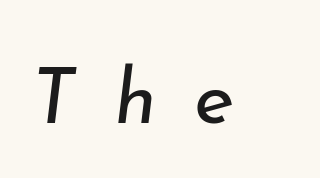
Every character sits at an angle, as italics do. Think of a printed novel: that variable character pitch is what you see here. The baseline area is clear. These glyphs show unthickened strokes, regular width or finer. The tracking reads as deliberately expanded to a designer's eye.
